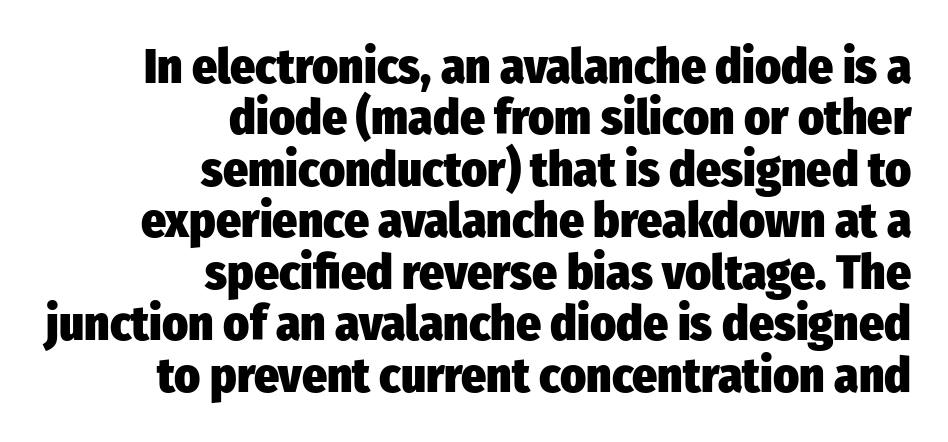
Q: Is the text bold? A: Yes.
Q: Is the text italic (slanted)? A: No, it is upright.
Q: Is the typeface a serif or a sans-serif typeface? A: Sans-serif.
Q: Is the text underlined? A: No.
Q: How is the paragraph aligned? A: Right-aligned.
Q: Is the spacing between letters normal or unusually wide? A: Normal.
Q: Is the spacing between lines tight, normal or loose? A: Tight.
Q: Width (condensed, normal, or wide)? A: Condensed.
Q: Stroke contrast? A: Low.
Q: x-height? A: Medium.
Q: Monospaced? A: No.
